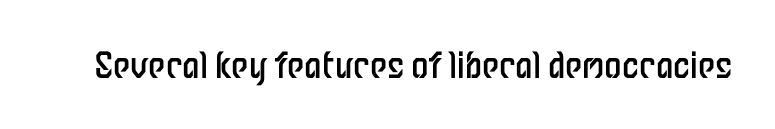
{"serif": "no", "italic": "no", "bold": "no", "weight": "regular", "width": "condensed", "stroke_contrast": "low", "x_height": "medium", "monospaced": "no", "underline": "no", "letter_spacing": "normal", "letter_spacing_em": 0.0, "glyph_px": 35}
